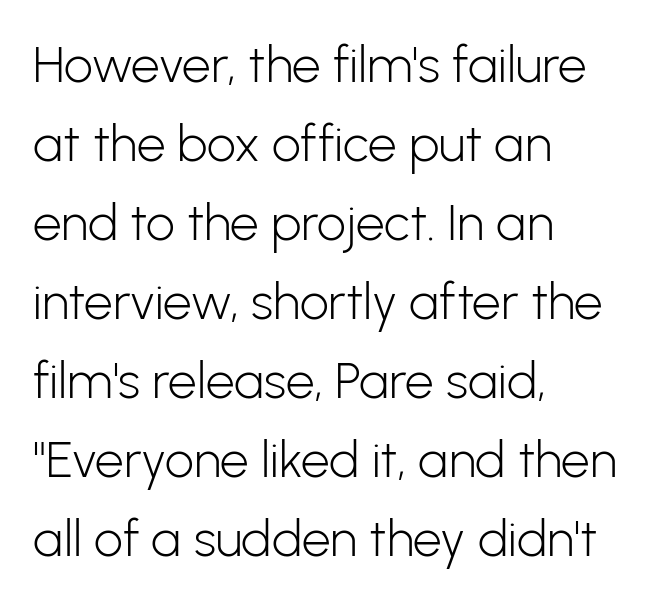
The image shows 51 px light sans-serif type, upright; set left-aligned, normal line spacing (1.55x), normal letter spacing, not underlined; low stroke contrast and a medium x-height.
